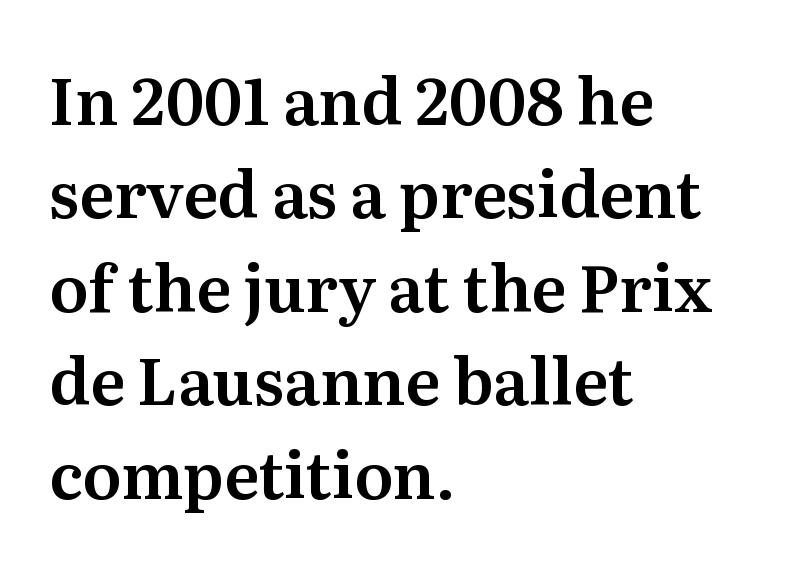
{"serif": "yes", "italic": "no", "width": "normal", "stroke_contrast": "medium", "x_height": "medium", "monospaced": "no", "underline": "no", "align": "left", "line_spacing": "normal", "line_spacing_ratio": 1.46, "letter_spacing": "normal", "letter_spacing_em": 0.0, "glyph_px": 64}
